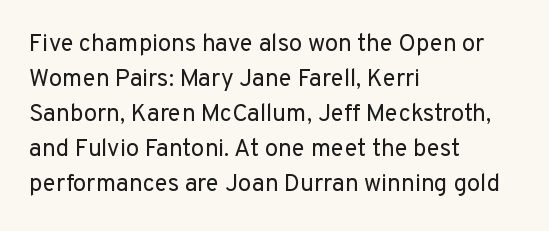
Q: Is the text bold? A: No.
Q: Is the text italic (slanted)? A: No, it is upright.
Q: Is the text underlined? A: No.
Q: How is the paragraph aligned? A: Left-aligned.
Q: Is the spacing between letters normal or unusually wide? A: Normal.
Q: Is the spacing between lines tight, normal or loose? A: Normal.
